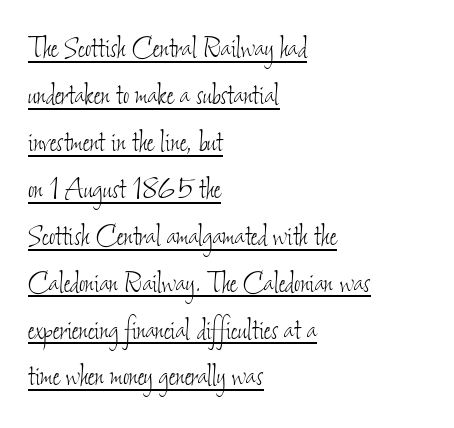
Q: Is the text bold? A: No.
Q: Is the text underlined? A: Yes.
Q: How is the paragraph aligned? A: Left-aligned.
Q: Is the spacing between letters normal or unusually wide? A: Normal.
Q: Is the spacing between lines tight, normal or loose? A: Normal.
Q: Width (condensed, normal, or wide)? A: Condensed.
Q: Stroke contrast? A: Low.
Q: x-height? A: Small.
Q: Monospaced? A: No.
